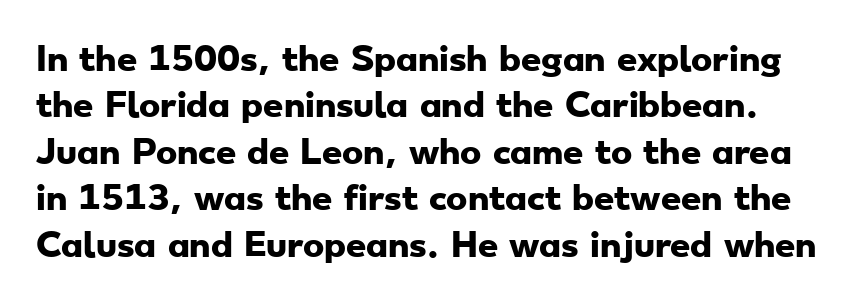
{"serif": "no", "bold": "yes", "weight": "heavy", "width": "wide", "stroke_contrast": "low", "x_height": "small", "monospaced": "no", "underline": "no", "line_spacing": "normal", "line_spacing_ratio": 1.45, "letter_spacing": "normal", "letter_spacing_em": 0.0, "glyph_px": 32}
